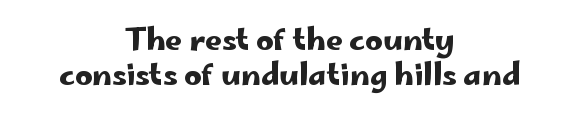
What stands out about the letter spacing? Nothing — it is the standard amount. Rendered with straight, roman letterforms. Examine the stroke ends and you'll find no serifs. These lines are centered, leaving both edges ragged. Note the varied advance widths — an 'i' is clearly narrower than an 'm'. The area under the type is left untouched.
